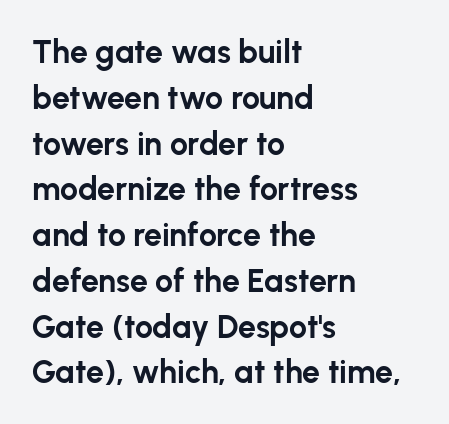
Q: Is the text bold? A: Yes.
Q: Is the text italic (slanted)? A: No, it is upright.
Q: Is the typeface a serif or a sans-serif typeface? A: Sans-serif.
Q: Is the text underlined? A: No.
Q: How is the paragraph aligned? A: Left-aligned.
Q: Is the spacing between letters normal or unusually wide? A: Normal.
Q: Is the spacing between lines tight, normal or loose? A: Normal.
Q: Width (condensed, normal, or wide)? A: Normal.
Q: Stroke contrast? A: Low.
Q: x-height? A: Medium.
Q: Monospaced? A: No.
